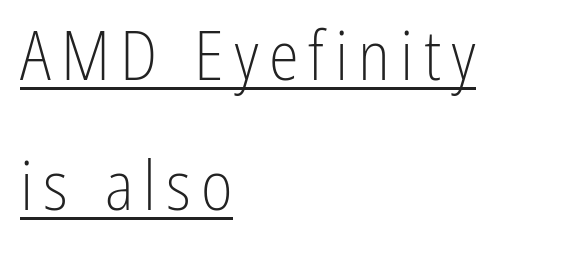
The image shows 68 px light, condensed sans-serif type, upright; set left-aligned, loose line spacing (1.91x), underlined; low stroke contrast and a medium x-height.
